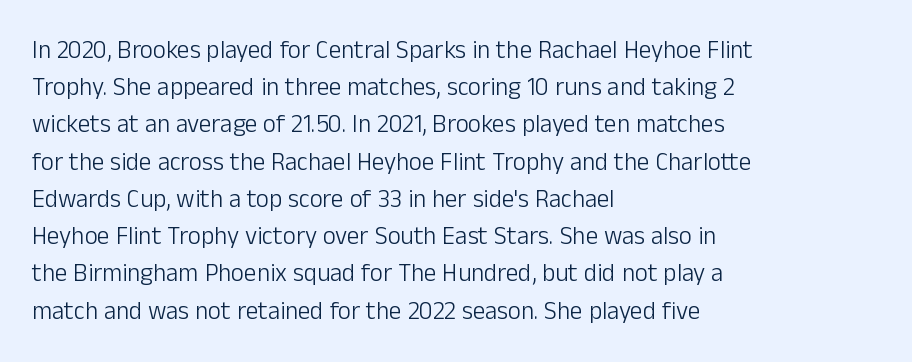
{"italic": "no", "bold": "no", "underline": "no", "align": "left", "line_spacing": "normal", "line_spacing_ratio": 1.49, "letter_spacing": "normal", "letter_spacing_em": 0.0, "glyph_px": 25}
